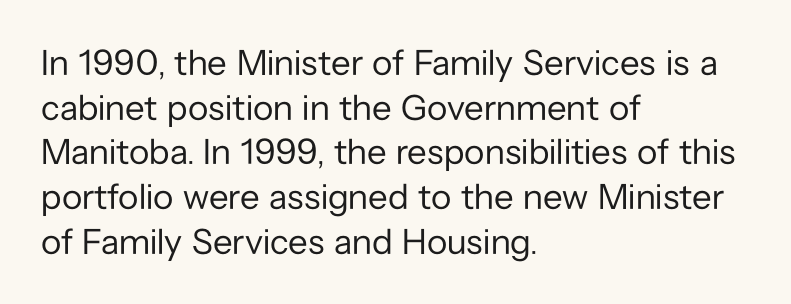
Q: Is the text bold? A: No.
Q: Is the text italic (slanted)? A: No, it is upright.
Q: Is the typeface a serif or a sans-serif typeface? A: Sans-serif.
Q: Is the text underlined? A: No.
Q: How is the paragraph aligned? A: Left-aligned.
Q: Is the spacing between letters normal or unusually wide? A: Normal.
Q: Width (condensed, normal, or wide)? A: Normal.
Q: Stroke contrast? A: Low.
Q: x-height? A: Medium.
Q: Monospaced? A: No.
